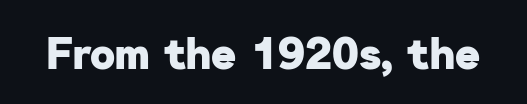
These lines keep a tight, regular rhythm from letter to letter. Decoration check: the copy has no underline. Nope, no serifs anywhere on these letters. Pretty heavy lettering here — definitely bold.
